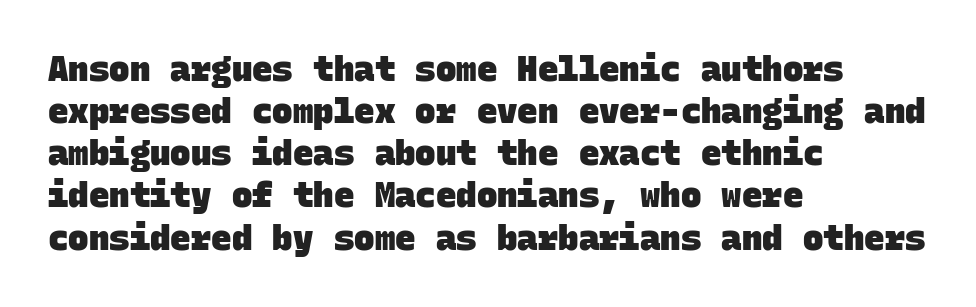
{"serif": "no", "bold": "yes", "weight": "heavy", "width": "normal", "stroke_contrast": "low", "x_height": "large", "monospaced": "yes", "underline": "no", "align": "left", "line_spacing_ratio": 1.24, "letter_spacing": "normal", "letter_spacing_em": 0.0, "glyph_px": 34}
